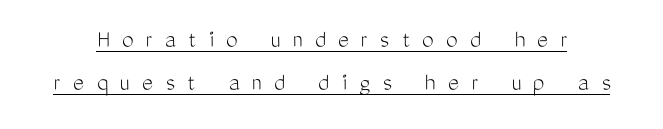
The image shows 26 px text type, upright; set normal line spacing (1.64x), unusually wide letter spacing (+0.48 em), underlined.
